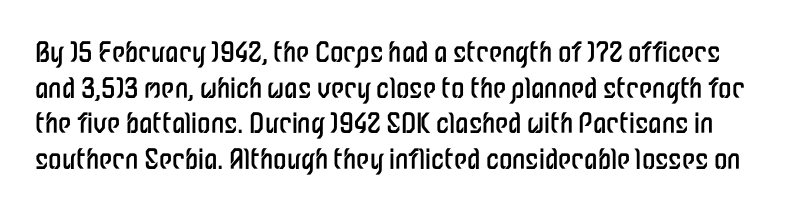
The image shows 27 px text type, upright; set normal line spacing (1.32x), normal letter spacing, not underlined.
